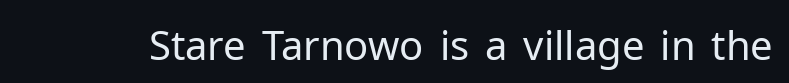
The image shows 40 px regular-weight sans-serif type, upright; set normal letter spacing, not underlined; low stroke contrast and a medium x-height.
